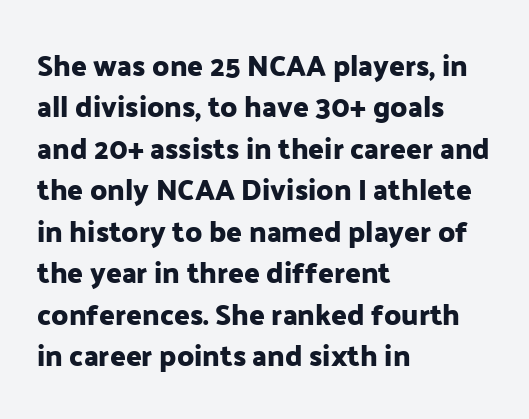
{"serif": "no", "italic": "no", "width": "normal", "stroke_contrast": "low", "x_height": "medium", "monospaced": "no", "underline": "no", "align": "left", "line_spacing": "normal", "line_spacing_ratio": 1.43, "letter_spacing": "normal", "letter_spacing_em": 0.0, "glyph_px": 29}
